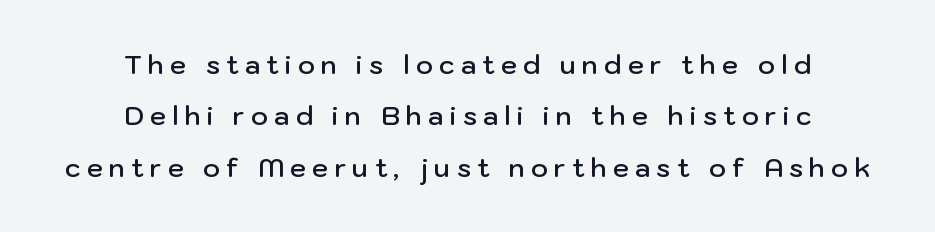
The image shows 26 px text type, upright; set centered, loose line spacing (1.98x), unusually wide letter spacing (+0.24 em), not underlined.
